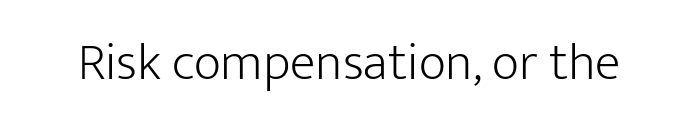
Q: Is the text bold? A: No.
Q: Is the text italic (slanted)? A: No, it is upright.
Q: Is the typeface a serif or a sans-serif typeface? A: Sans-serif.
Q: Is the text underlined? A: No.
Q: Is the spacing between letters normal or unusually wide? A: Normal.
Q: Width (condensed, normal, or wide)? A: Normal.
Q: Stroke contrast? A: Low.
Q: x-height? A: Medium.
Q: Monospaced? A: No.
